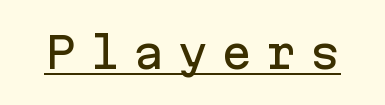
Q: Is the text italic (slanted)? A: No, it is upright.
Q: Is the typeface a serif or a sans-serif typeface? A: Sans-serif.
Q: Is the text underlined? A: Yes.
Q: Is the spacing between letters normal or unusually wide? A: Unusually wide.
Q: Width (condensed, normal, or wide)? A: Normal.
Q: Stroke contrast? A: Low.
Q: x-height? A: Medium.
Q: Monospaced? A: Yes.
